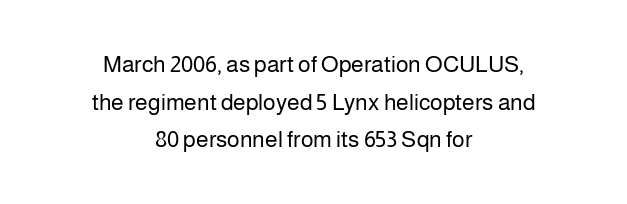
Q: Is the text bold? A: No.
Q: Is the text italic (slanted)? A: No, it is upright.
Q: Is the text underlined? A: No.
Q: How is the paragraph aligned? A: Centered.
Q: Is the spacing between letters normal or unusually wide? A: Normal.
Q: Is the spacing between lines tight, normal or loose? A: Normal.
